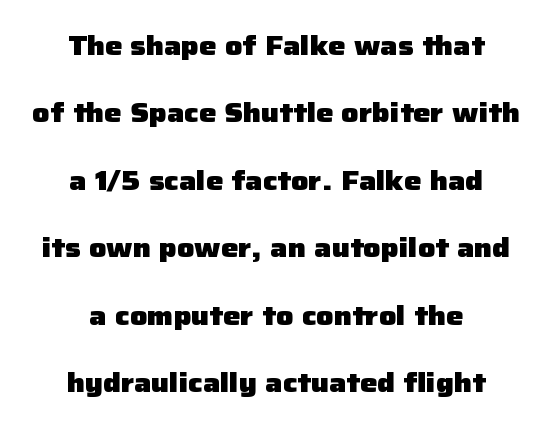
There is no visible air inserted between adjacent glyphs. Honestly, there is no underline to notice here at all. The compositor balanced each line on the midline. Set as a true bold cut, around the 700 mark. In terms of posture, this sample is upright. This sample trades compactness for vertical openness between lines.
